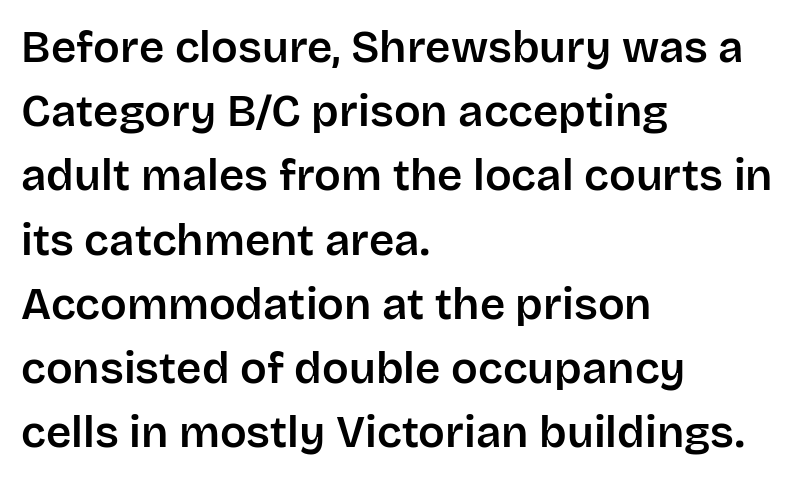
The image shows 44 px sans-serif type, upright; set left-aligned, normal line spacing (1.46x), normal letter spacing, not underlined; low stroke contrast and a large x-height.
